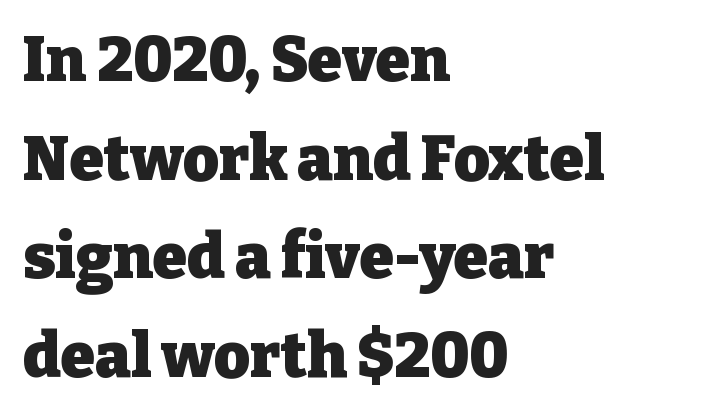
The image shows 62 px heavy serif type, upright; set left-aligned, normal line spacing (1.59x), normal letter spacing, not underlined; low stroke contrast and a medium x-height.
